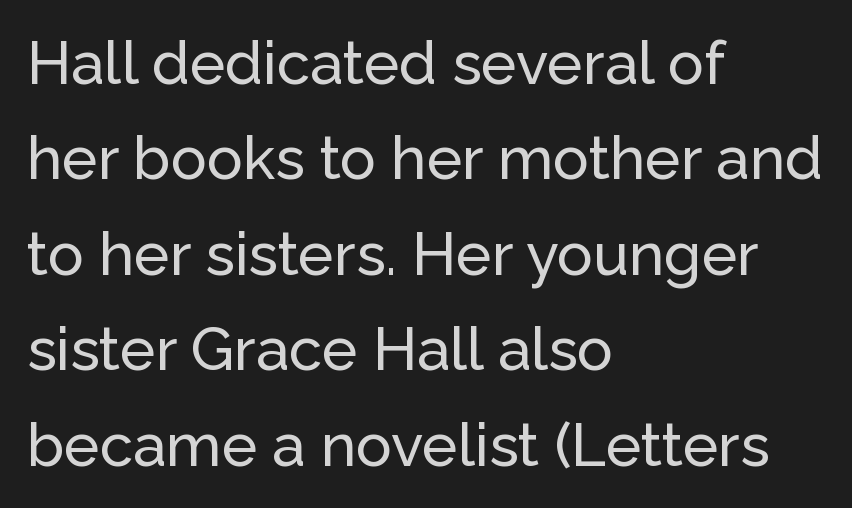
A typesetter would label this face a sans. Character widths vary here, with narrow letters taking less room than wide ones. The lines in this sample share a left origin and differ only in where they stop. The leading is moderate, giving the passage an even texture. Unlike italic type, these characters show no tilt at all.
